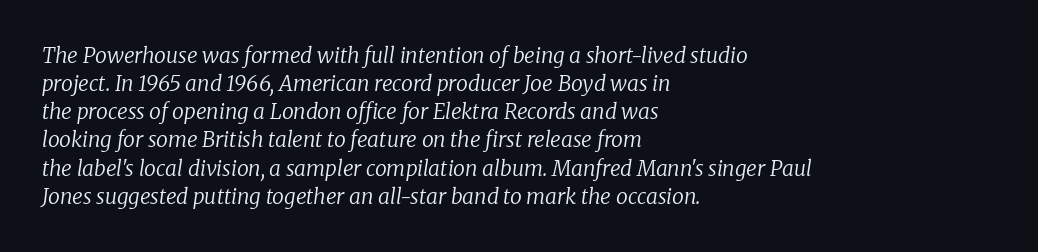
The image shows 21 px text type, italic (leaning right); set left-aligned, normal line spacing (1.34x), normal letter spacing, not underlined.
